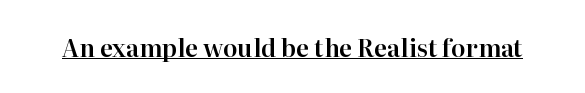
{"italic": "no", "underline": "yes", "letter_spacing": "normal", "letter_spacing_em": 0.0, "glyph_px": 24}
